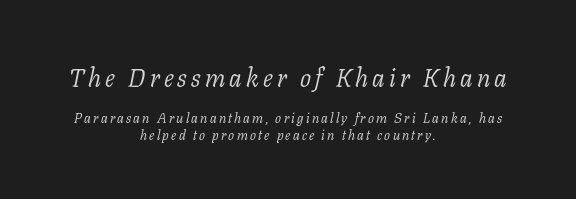
The image shows 26 px text type, italic (leaning right); set centered, line spacing 1.17x, not underlined; the first (top) block is 1.86x larger.
